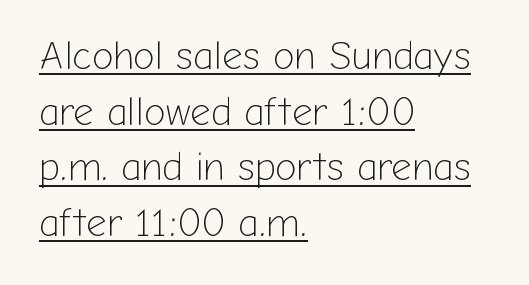
Each stroke keeps to a modest, everyday thickness or less. The axis of the letterforms is exactly vertical. Note the varied advance widths — an 'i' is clearly narrower than an 'm'. What stands out about the letter spacing? Nothing — it is the standard amount. Does a line run under the words? Yes, clearly. Notice how descenders clear the ascenders below comfortably — that's standard leading.
